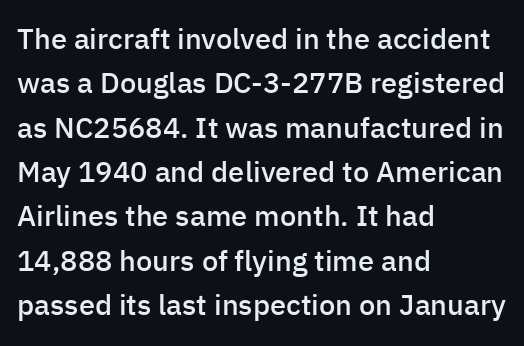
The image shows 29 px semibold sans-serif type, upright; set left-aligned, normal line spacing (1.53x), normal letter spacing, not underlined; low stroke contrast and a medium x-height.
